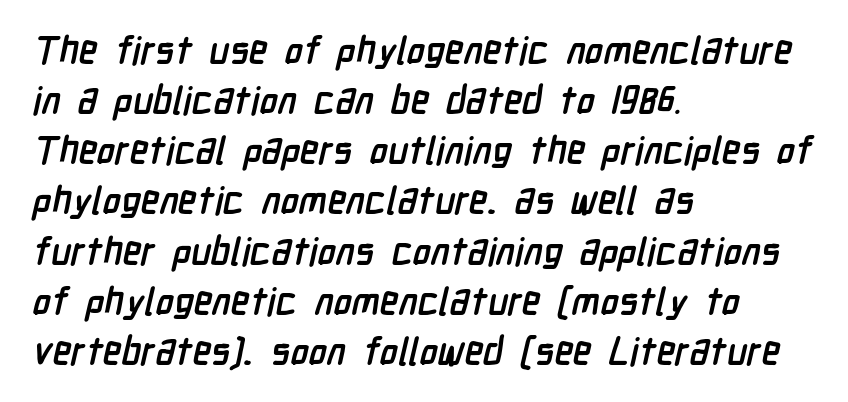
{"serif": "no", "bold": "yes", "weight": "semibold", "width": "condensed", "stroke_contrast": "low", "x_height": "medium", "monospaced": "no", "underline": "no", "align": "left", "line_spacing": "normal", "line_spacing_ratio": 1.32, "letter_spacing": "normal", "letter_spacing_em": 0.0, "glyph_px": 38}
